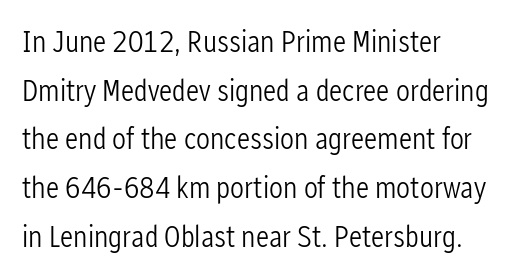
{"serif": "no", "italic": "no", "bold": "no", "weight": "light", "width": "condensed", "stroke_contrast": "low", "x_height": "medium", "monospaced": "no", "underline": "no", "align": "left", "line_spacing": "normal", "line_spacing_ratio": 1.57, "letter_spacing": "normal", "letter_spacing_em": 0.0, "glyph_px": 31}
